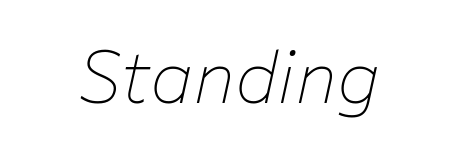
{"italic": "yes", "lean": "right", "slant_degrees": 12, "bold": "no", "weight": "thin", "width": "normal", "stroke_contrast": "low", "x_height": "medium", "monospaced": "no", "underline": "no", "align": "center", "letter_spacing": "normal", "letter_spacing_em": 0.0, "glyph_px": 74}
